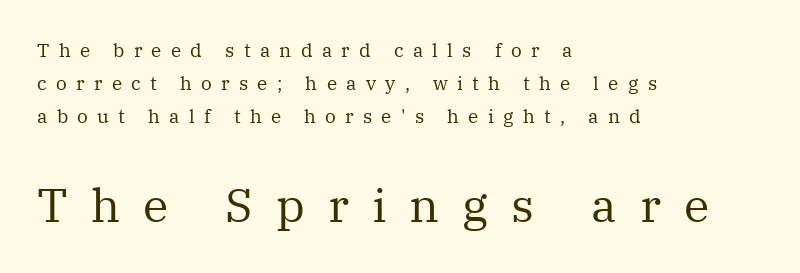
You could not count columns in this text — the font is proportionally spaced. The weight tops out at a normal text grade. Does the bottom block carry the larger type? Yes, it does. Bare-footed words on every line. Is there any slant? The stems are plumb. Visually the block forms a straight wall on the left and a jagged coastline on the right.
